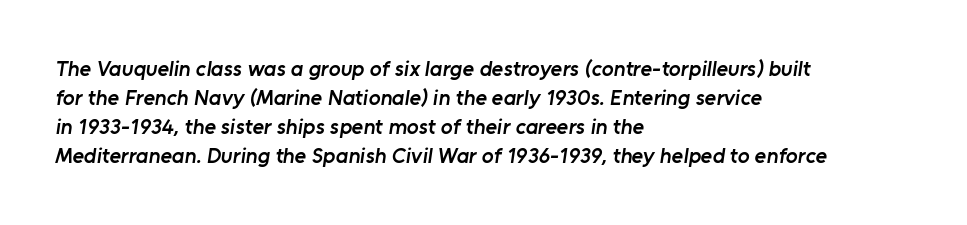
Q: Is the text bold? A: Semi-bold.
Q: Is the text underlined? A: No.
Q: How is the paragraph aligned? A: Left-aligned.
Q: Is the spacing between letters normal or unusually wide? A: Normal.
Q: Is the spacing between lines tight, normal or loose? A: Normal.
